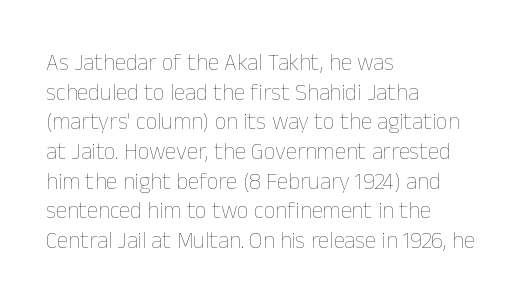
The lines sit at an ordinary, default distance from one another. The rag falls on the right side of this text block. The characters are drawn with everyday or finer stroke widths. Descender tails drop into unmarked territory.
